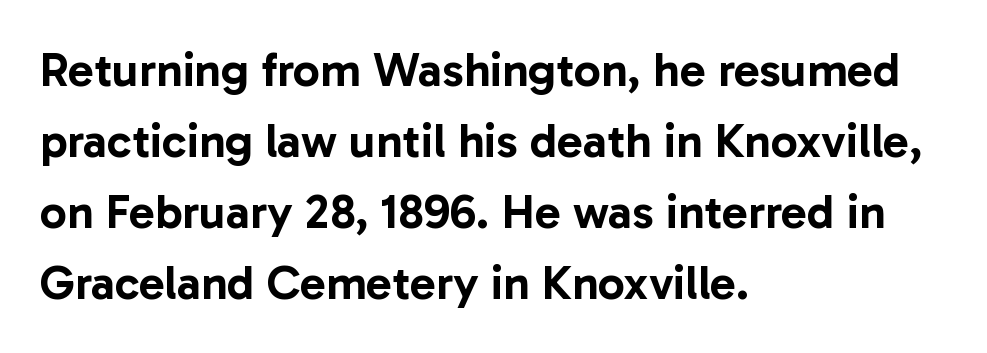
{"serif": "no", "italic": "no", "width": "normal", "stroke_contrast": "low", "x_height": "medium", "monospaced": "no", "underline": "no", "align": "left", "line_spacing": "normal", "line_spacing_ratio": 1.48, "letter_spacing": "normal", "letter_spacing_em": 0.0, "glyph_px": 48}
